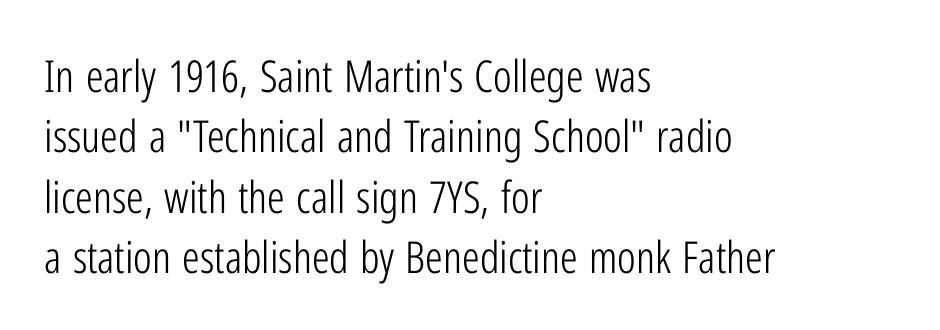
{"serif": "no", "italic": "no", "bold": "no", "weight": "light", "width": "condensed", "stroke_contrast": "low", "x_height": "medium", "monospaced": "no", "underline": "no", "align": "left", "line_spacing": "normal", "line_spacing_ratio": 1.37, "letter_spacing": "normal", "letter_spacing_em": 0.0, "glyph_px": 44}
